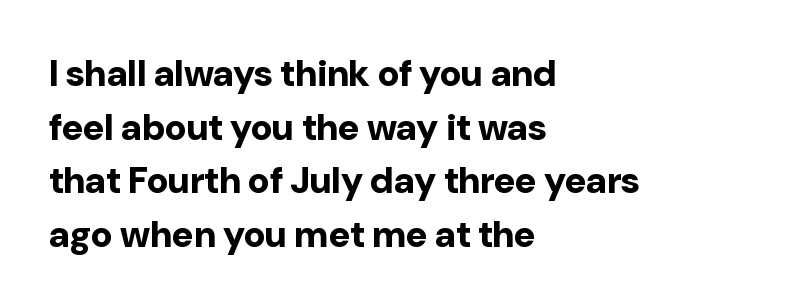
Q: Is the text bold? A: Yes.
Q: Is the text italic (slanted)? A: No, it is upright.
Q: Is the typeface a serif or a sans-serif typeface? A: Sans-serif.
Q: Is the text underlined? A: No.
Q: How is the paragraph aligned? A: Left-aligned.
Q: Is the spacing between letters normal or unusually wide? A: Normal.
Q: Is the spacing between lines tight, normal or loose? A: Normal.
Q: Width (condensed, normal, or wide)? A: Normal.
Q: Stroke contrast? A: Low.
Q: x-height? A: Medium.
Q: Monospaced? A: No.
